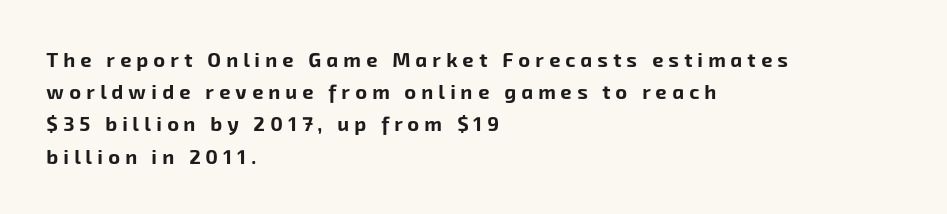
Q: Is the text bold? A: Yes.
Q: Is the text underlined? A: No.
Q: How is the paragraph aligned? A: Left-aligned.
Q: Is the spacing between letters normal or unusually wide? A: Unusually wide.
Q: Is the spacing between lines tight, normal or loose? A: Normal.
